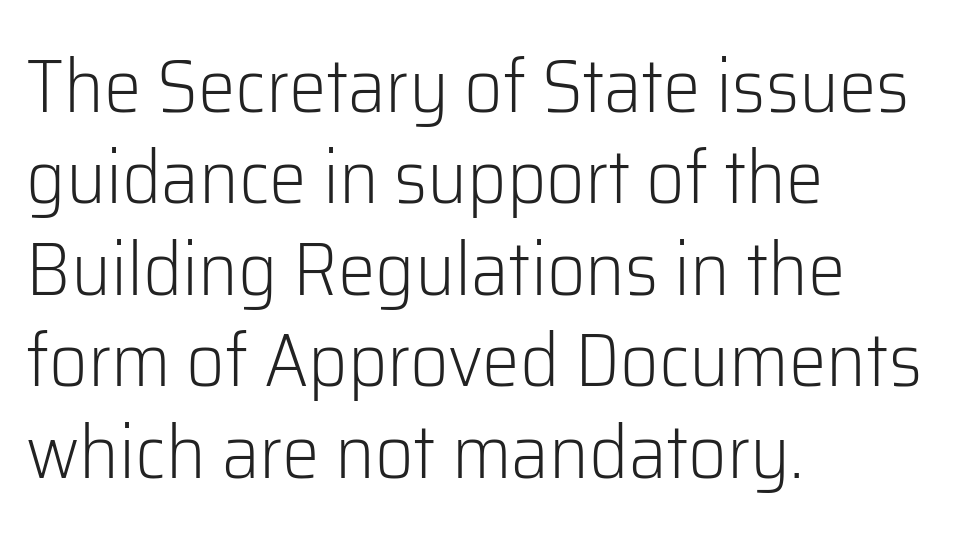
Caption: standard tracking, unaltered. Does the lettering tilt? It doesn't — this is upright. A student would call this left alignment; a typographer would say flush left, rag right. A typesetter would call this proportional, since set widths differ per character.
